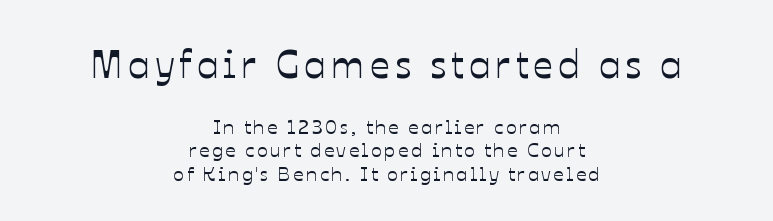
Q: Is the text italic (slanted)? A: No, it is upright.
Q: Is the text underlined? A: No.
Q: How is the paragraph aligned? A: Centered.
Q: Which block of text is set in a larger size, the first (top) or the second (bottom)? A: The first (top) one.
Q: Width (condensed, normal, or wide)? A: Normal.
Q: Stroke contrast? A: Low.
Q: x-height? A: Medium.
Q: Monospaced? A: No.
